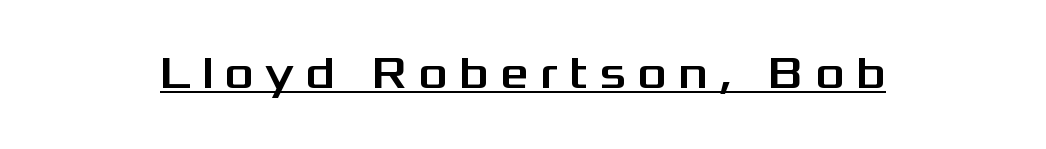
Q: Is the text italic (slanted)? A: No, it is upright.
Q: Is the typeface a serif or a sans-serif typeface? A: Sans-serif.
Q: Is the text underlined? A: Yes.
Q: Is the spacing between letters normal or unusually wide? A: Unusually wide.
Q: Width (condensed, normal, or wide)? A: Wide.
Q: Stroke contrast? A: Medium.
Q: x-height? A: Medium.
Q: Monospaced? A: No.
